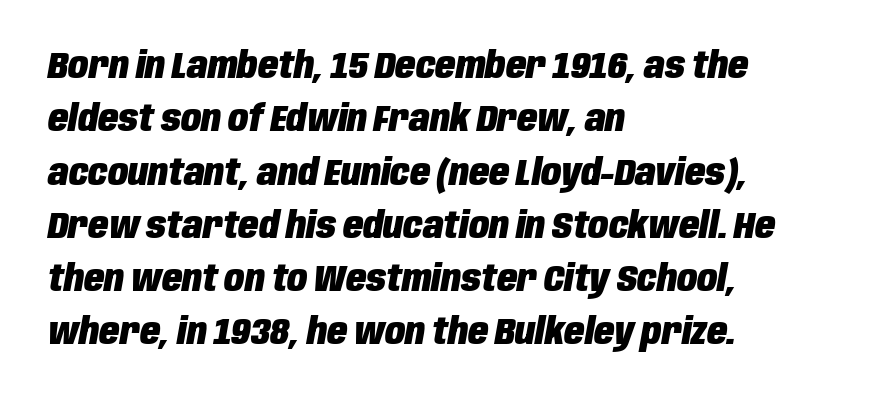
Q: Is the text bold? A: Yes.
Q: Is the text italic (slanted)? A: Yes, it leans right by about 10 degrees.
Q: Is the text underlined? A: No.
Q: How is the paragraph aligned? A: Left-aligned.
Q: Is the spacing between letters normal or unusually wide? A: Normal.
Q: Is the spacing between lines tight, normal or loose? A: Normal.
Q: Width (condensed, normal, or wide)? A: Condensed.
Q: Stroke contrast? A: Low.
Q: x-height? A: Large.
Q: Monospaced? A: No.
